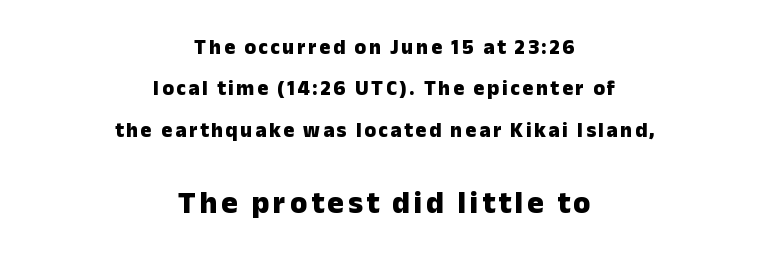
Q: Is the text bold? A: Yes.
Q: Is the text italic (slanted)? A: No, it is upright.
Q: Is the typeface a serif or a sans-serif typeface? A: Sans-serif.
Q: Is the text underlined? A: No.
Q: How is the paragraph aligned? A: Centered.
Q: Is the spacing between lines tight, normal or loose? A: Loose.
Q: Which block of text is set in a larger size, the first (top) or the second (bottom)? A: The second (bottom) one.
Q: Width (condensed, normal, or wide)? A: Normal.
Q: Stroke contrast? A: Low.
Q: x-height? A: Medium.
Q: Monospaced? A: No.
